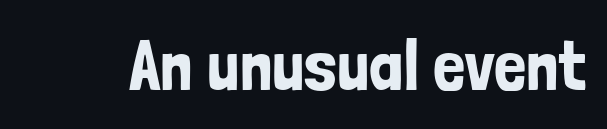
{"serif": "no", "italic": "no", "width": "condensed", "stroke_contrast": "low", "x_height": "medium", "monospaced": "no", "underline": "no", "letter_spacing": "normal", "letter_spacing_em": 0.0, "glyph_px": 72}
